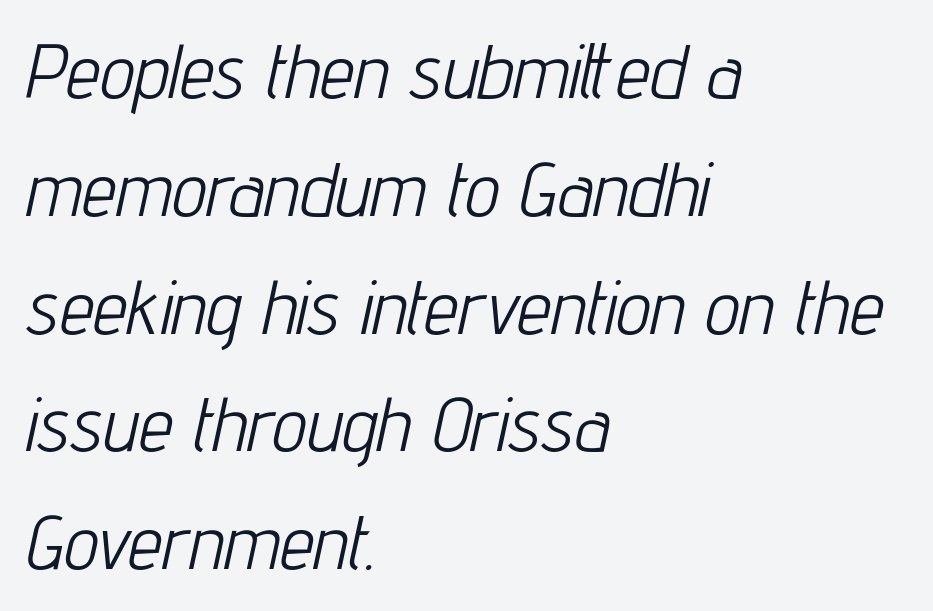
The image shows 77 px light, condensed type, italic (leaning right); set left-aligned, normal line spacing (1.53x), normal letter spacing, not underlined; low stroke contrast and a medium x-height.
